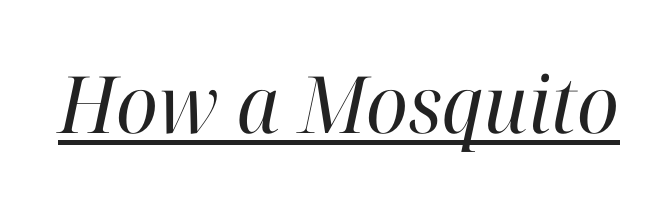
Q: Is the text bold? A: No.
Q: Is the text italic (slanted)? A: Yes, it leans right by about 12 degrees.
Q: Is the typeface a serif or a sans-serif typeface? A: Serif.
Q: Is the text underlined? A: Yes.
Q: Is the spacing between letters normal or unusually wide? A: Normal.
Q: Width (condensed, normal, or wide)? A: Normal.
Q: Stroke contrast? A: High.
Q: x-height? A: Medium.
Q: Monospaced? A: No.
